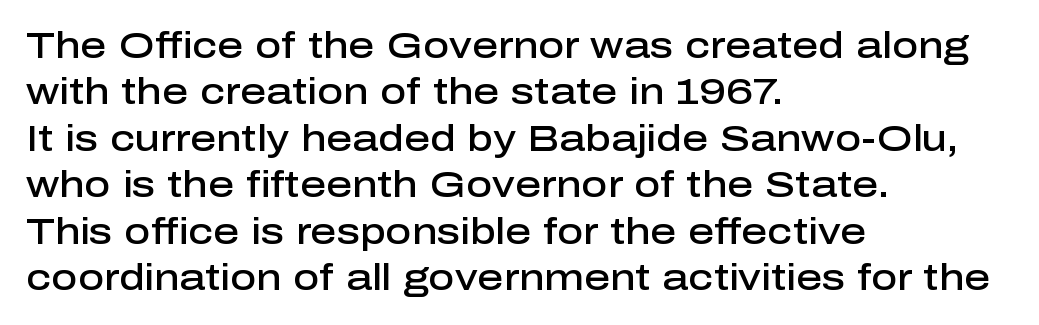
The image shows 36 px semibold sans-serif type, upright; set left-aligned, normal line spacing (1.29x), normal letter spacing, not underlined; low stroke contrast and a medium x-height.
